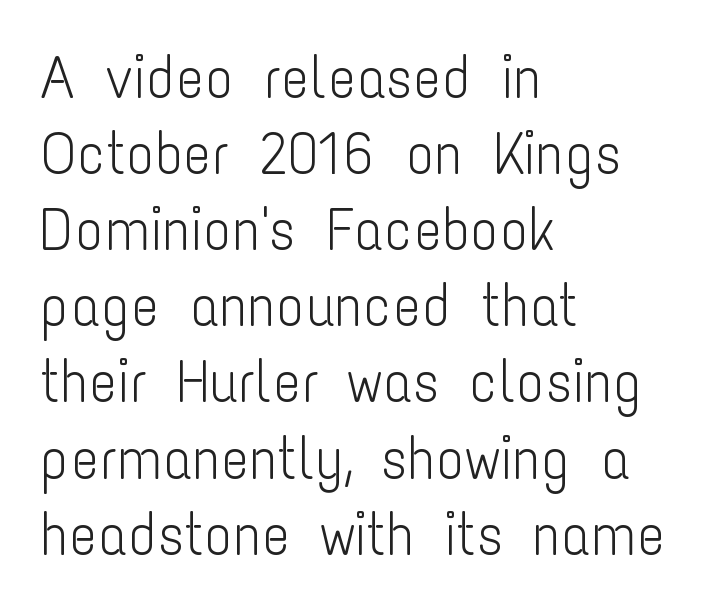
Q: Is the text bold? A: No.
Q: Is the text italic (slanted)? A: No, it is upright.
Q: Is the typeface a serif or a sans-serif typeface? A: Sans-serif.
Q: Is the text underlined? A: No.
Q: How is the paragraph aligned? A: Left-aligned.
Q: Is the spacing between letters normal or unusually wide? A: Normal.
Q: Is the spacing between lines tight, normal or loose? A: Normal.
Q: Width (condensed, normal, or wide)? A: Condensed.
Q: Stroke contrast? A: Low.
Q: x-height? A: Medium.
Q: Monospaced? A: No.
